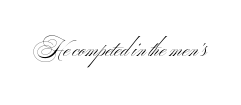
Q: Is the text bold? A: No.
Q: Is the text italic (slanted)? A: Yes.
Q: Is the text underlined? A: No.
Q: Is the spacing between letters normal or unusually wide? A: Normal.
